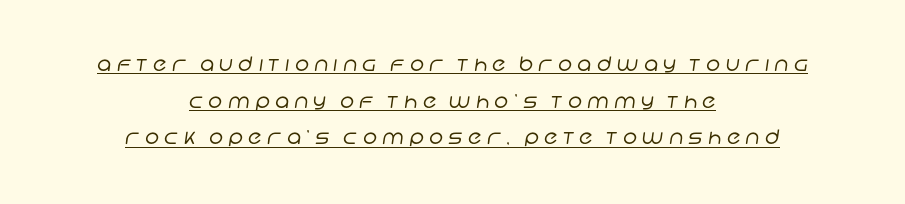
Q: Is the text bold? A: No.
Q: Is the text underlined? A: Yes.
Q: How is the paragraph aligned? A: Centered.
Q: Is the spacing between letters normal or unusually wide? A: Unusually wide.
